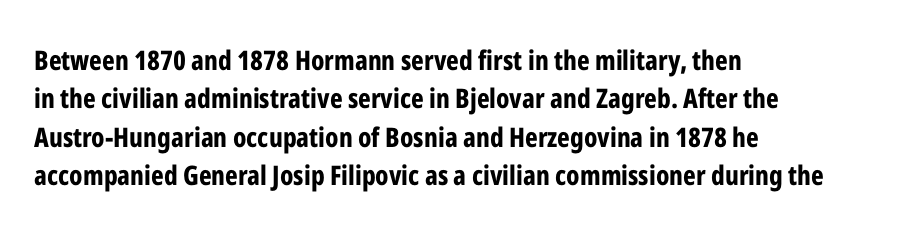
{"italic": "no", "bold": "yes", "underline": "no", "align": "left", "line_spacing": "normal", "line_spacing_ratio": 1.42, "letter_spacing": "normal", "letter_spacing_em": 0.0, "glyph_px": 27}
